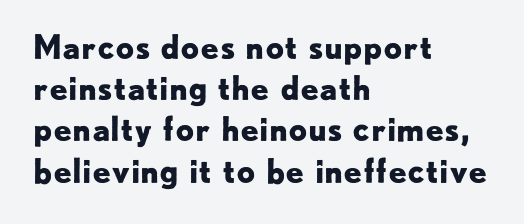
Upright lettering throughout. The letters sit at their default tracking, neither squeezed nor spread. Each letter keeps its own natural width here, so spacing adapts to shape. Its strokes are broad and dark, the hallmark of bold type. Does the type have serifs? No, each stem ends abruptly. Nobody drew a line under any word here.
